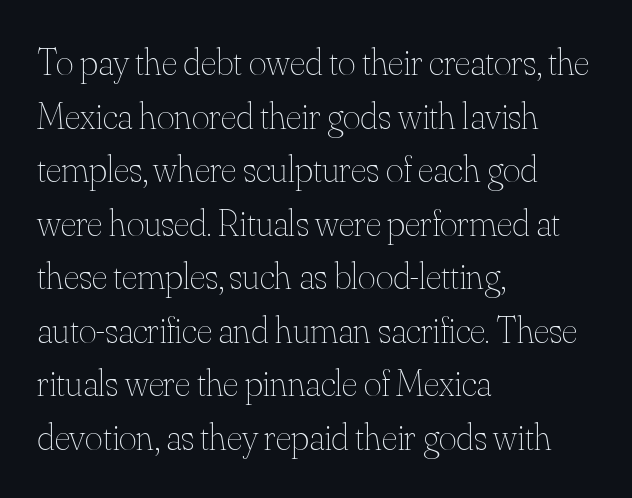
{"italic": "no", "bold": "no", "weight": "thin", "width": "normal", "stroke_contrast": "medium", "x_height": "small", "monospaced": "no", "underline": "no", "align": "left", "line_spacing": "normal", "line_spacing_ratio": 1.41, "letter_spacing": "normal", "letter_spacing_em": 0.0, "glyph_px": 38}
